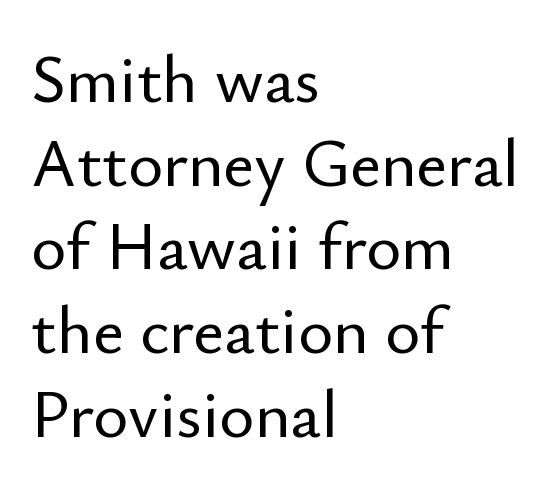
The space between consecutive lines is moderate. Honestly, the letter spacing is just normal — you wouldn't notice it. Underline: absent. No italicization has been applied; the sample stays upright.
